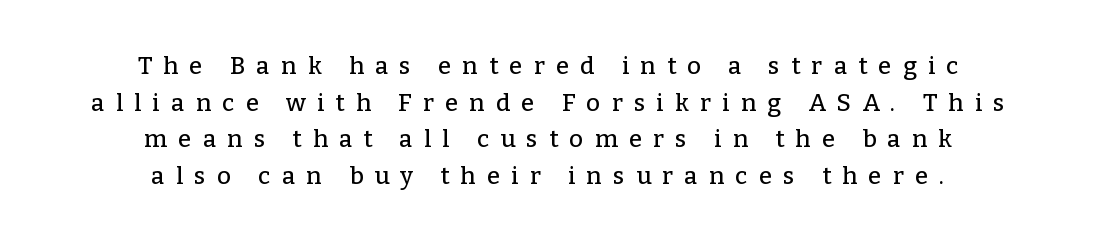
{"italic": "no", "underline": "no", "align": "center", "line_spacing": "normal", "line_spacing_ratio": 1.53, "letter_spacing": "wide", "letter_spacing_em": 0.47, "glyph_px": 24}
